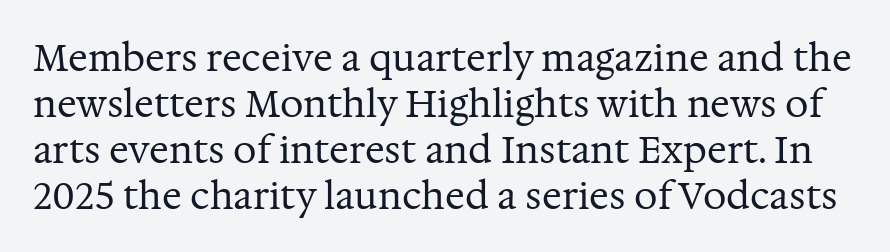
Q: Is the text bold? A: No.
Q: Is the text italic (slanted)? A: No, it is upright.
Q: Is the typeface a serif or a sans-serif typeface? A: Serif.
Q: Is the text underlined? A: No.
Q: Is the spacing between letters normal or unusually wide? A: Normal.
Q: Width (condensed, normal, or wide)? A: Normal.
Q: Stroke contrast? A: Medium.
Q: x-height? A: Medium.
Q: Monospaced? A: No.
